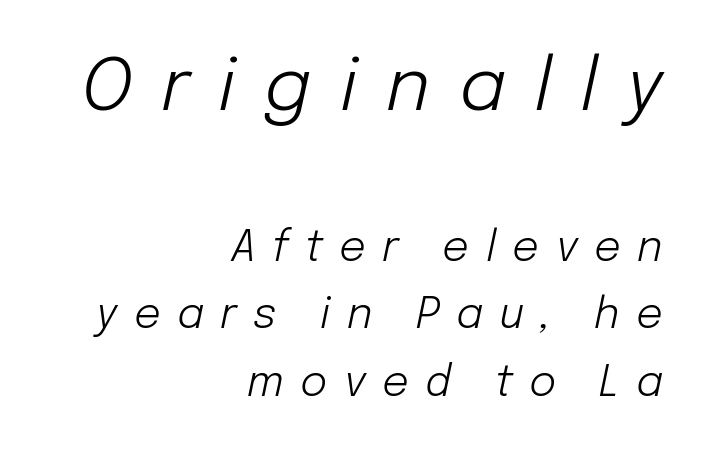
The first block has been scaled up relative to the second. Letters have the restrained weight of plain body copy at most. Character widths vary here, with narrow letters taking less room than wide ones. Would a proofreader flag this as italicized? Yes. Substantial extra tracking has been applied to these lines.
